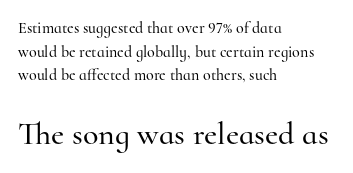
Typesetter's note — lower block bumped up in size, upper block left smaller. The glyphs are unaccompanied by any horizontal stroke below them. A typesetter would call this proportional, since set widths differ per character. The lettering stays uniformly vertical, giving the passage a roman look. Caption: multi-line text, flush left, ragged right. Typographically, this falls in the serif category.
